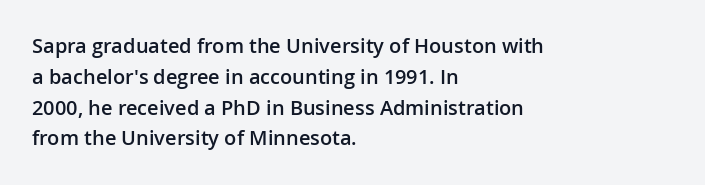
The image shows 20 px text type, upright; set left-aligned, normal line spacing (1.54x), normal letter spacing, not underlined.
